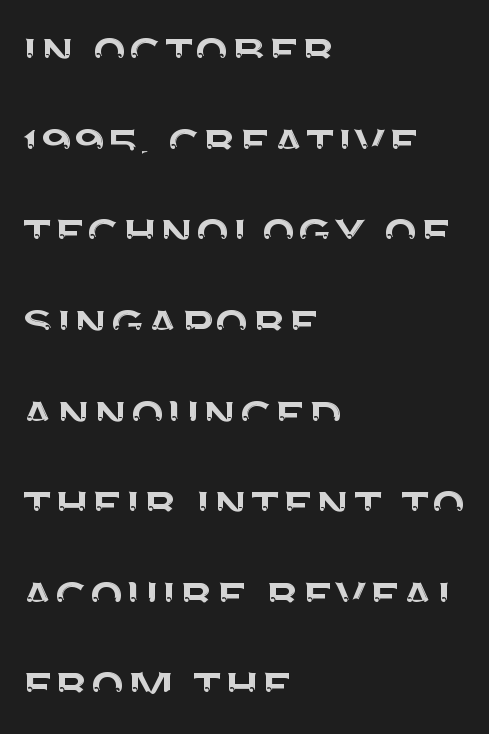
Q: Is the text italic (slanted)? A: No, it is upright.
Q: Is the typeface a serif or a sans-serif typeface? A: Sans-serif.
Q: Is the text underlined? A: No.
Q: How is the paragraph aligned? A: Left-aligned.
Q: Is the spacing between letters normal or unusually wide? A: Normal.
Q: Is the spacing between lines tight, normal or loose? A: Normal.
Q: Width (condensed, normal, or wide)? A: Normal.
Q: Stroke contrast? A: Medium.
Q: x-height? A: Large.
Q: Monospaced? A: No.
